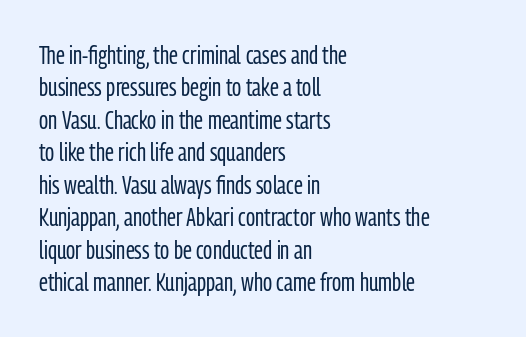
The words here are not underlined. Whoever set this chose a conventional vertical rhythm. Honestly, the letter spacing is just normal — you wouldn't notice it. Tall strokes in this sample are plumb rather than angled. Compared with a centered layout, this one pins lines to the left instead. The weight tops out at a normal text grade.
